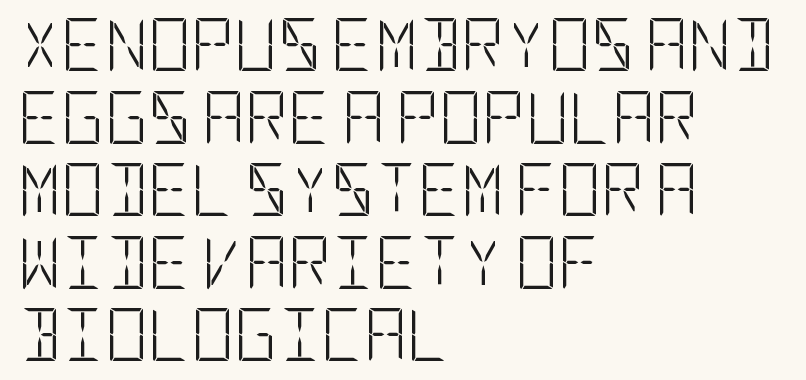
Type style note: lacks serifs. Vertically, the passage feels balanced, rows spaced as you'd expect. A typesetter would call this zero additional tracking. Underline: absent.
